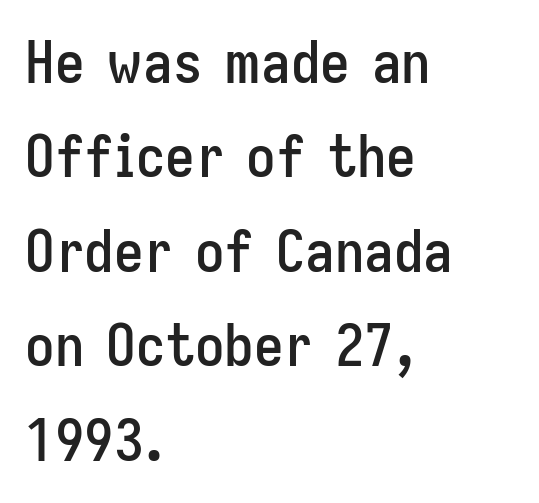
{"serif": "no", "italic": "no", "width": "condensed", "stroke_contrast": "low", "x_height": "medium", "monospaced": "no", "underline": "no", "align": "left", "line_spacing": "normal", "line_spacing_ratio": 1.6, "letter_spacing": "normal", "letter_spacing_em": 0.0, "glyph_px": 59}
